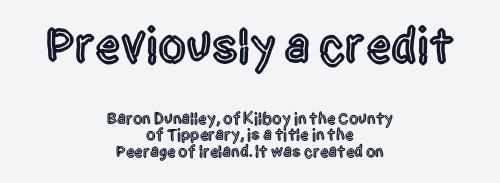
{"serif": "no", "italic": "no", "width": "condensed", "x_height": "large", "monospaced": "no", "underline": "no", "align": "center", "line_spacing": "tight", "line_spacing_ratio": 0.96, "letter_spacing": "normal", "letter_spacing_em": 0.0, "larger_block": "first", "size_ratio": 2.94, "glyph_px": 50}
